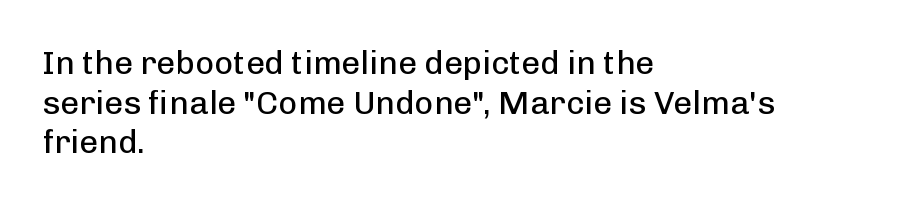
The image shows 33 px regular-weight sans-serif type, upright; set left-aligned, line spacing 1.2x, normal letter spacing, not underlined; low stroke contrast and a medium x-height.
